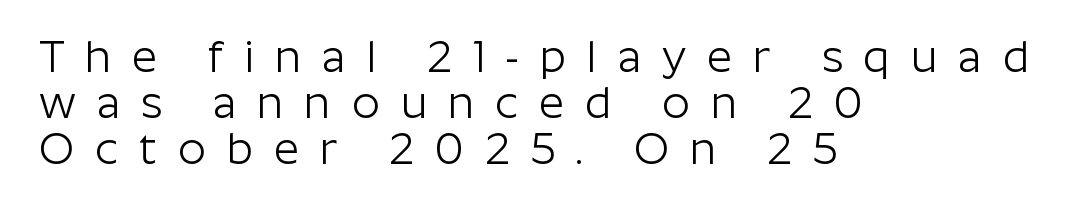
The strokes carry an ordinary text weight at most. What's the leading like? Squeezed, with rows nearly overlapping. Only glyphs here, with clear space below each row. It's the straight-up-and-down kind of type.
